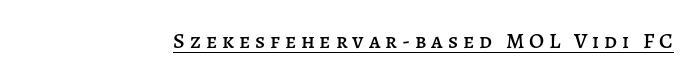
The image shows 22 px text type, upright; set unusually wide letter spacing (+0.22 em), underlined.
